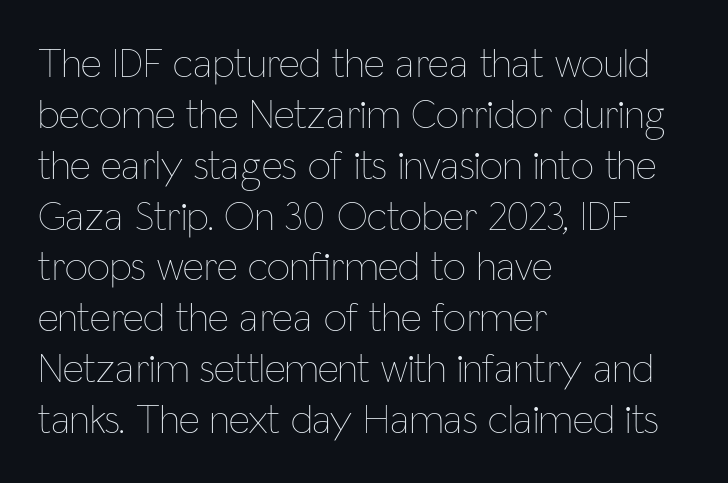
The image shows 41 px thin, condensed type, upright; set left-aligned, line spacing 1.24x, normal letter spacing, not underlined; low stroke contrast and a medium x-height.
